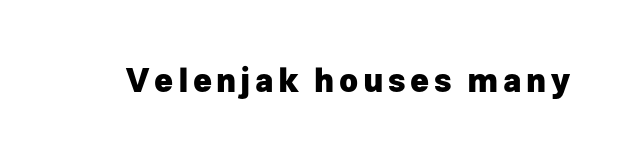
The image shows 32 px heavy sans-serif type, upright; set not underlined; low stroke contrast and a medium x-height.
